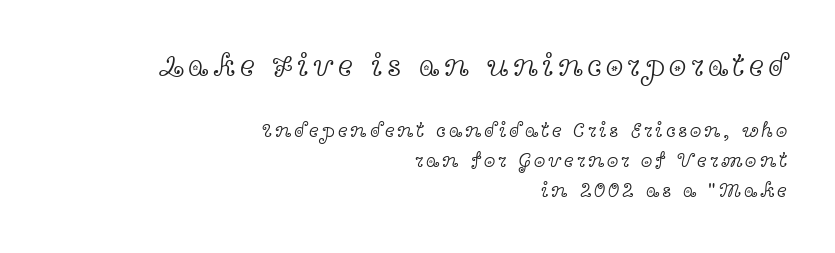
Q: Is the text bold? A: No.
Q: Is the text italic (slanted)? A: Yes.
Q: Is the typeface a serif or a sans-serif typeface? A: Serif.
Q: Is the text underlined? A: No.
Q: How is the paragraph aligned? A: Right-aligned.
Q: Is the spacing between lines tight, normal or loose? A: Normal.
Q: Which block of text is set in a larger size, the first (top) or the second (bottom)? A: The first (top) one.
Q: Width (condensed, normal, or wide)? A: Wide.
Q: x-height? A: Medium.
Q: Monospaced? A: No.
